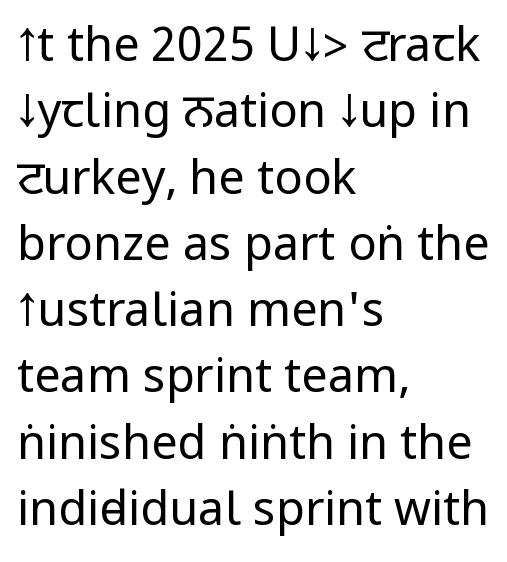
The image shows 47 px regular-weight, condensed sans-serif type, upright; set left-aligned, normal line spacing (1.41x), normal letter spacing, not underlined; low stroke contrast.
